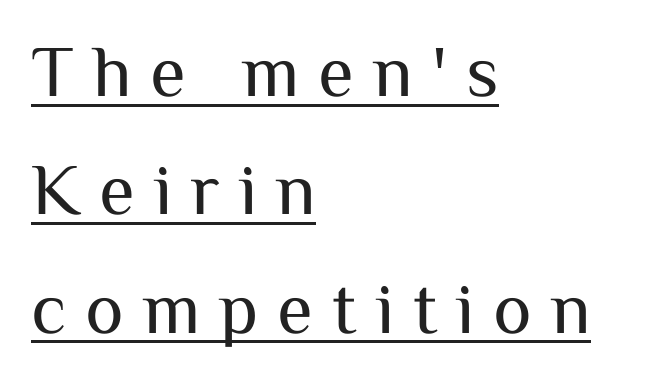
Q: Is the text bold? A: No.
Q: Is the text italic (slanted)? A: No, it is upright.
Q: Is the typeface a serif or a sans-serif typeface? A: Sans-serif.
Q: Is the text underlined? A: Yes.
Q: How is the paragraph aligned? A: Left-aligned.
Q: Is the spacing between letters normal or unusually wide? A: Unusually wide.
Q: Is the spacing between lines tight, normal or loose? A: Normal.
Q: Width (condensed, normal, or wide)? A: Normal.
Q: Stroke contrast? A: Medium.
Q: x-height? A: Medium.
Q: Monospaced? A: No.
